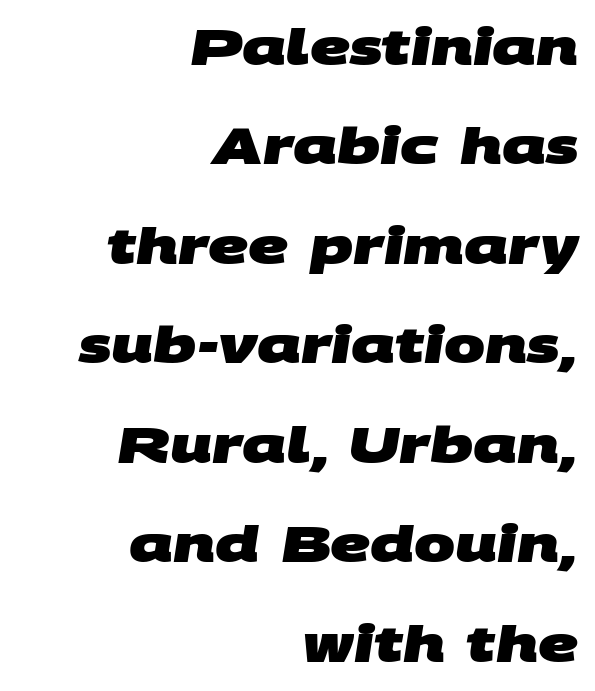
{"serif": "no", "bold": "yes", "weight": "heavy", "width": "wide", "stroke_contrast": "medium", "x_height": "large", "monospaced": "no", "underline": "no", "align": "right", "line_spacing": "loose", "line_spacing_ratio": 2.03, "letter_spacing": "normal", "letter_spacing_em": 0.0, "glyph_px": 49}
